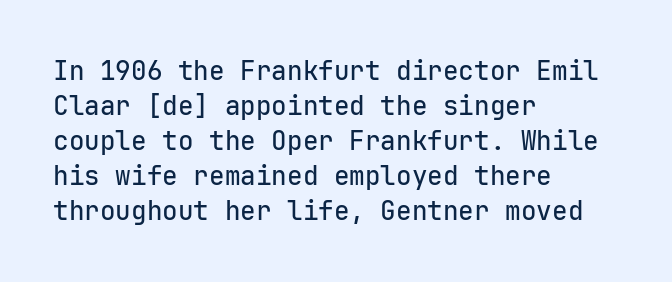
Q: Is the text italic (slanted)? A: No, it is upright.
Q: Is the text underlined? A: No.
Q: How is the paragraph aligned? A: Left-aligned.
Q: Is the spacing between letters normal or unusually wide? A: Normal.
Q: Is the spacing between lines tight, normal or loose? A: Normal.
